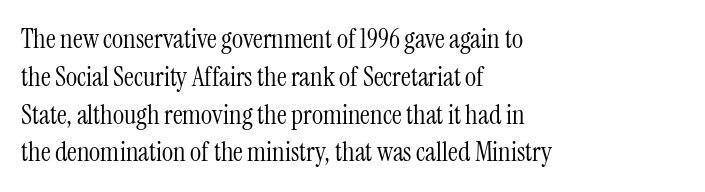
{"italic": "no", "bold": "no", "underline": "no", "align": "left", "line_spacing": "normal", "line_spacing_ratio": 1.4, "letter_spacing": "normal", "letter_spacing_em": 0.0, "glyph_px": 27}
